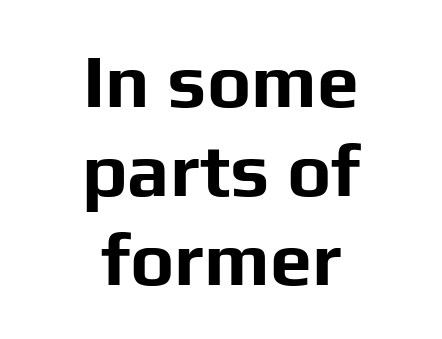
{"serif": "no", "italic": "no", "bold": "yes", "weight": "bold", "width": "normal", "stroke_contrast": "low", "x_height": "medium", "monospaced": "no", "underline": "no", "align": "center", "line_spacing_ratio": 1.19, "letter_spacing": "normal", "letter_spacing_em": 0.0, "glyph_px": 75}
